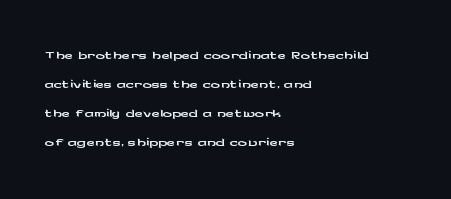
{"italic": "no", "underline": "no", "align": "left", "line_spacing": "normal", "line_spacing_ratio": 1.26, "letter_spacing": "normal", "letter_spacing_em": 0.0, "glyph_px": 23}
